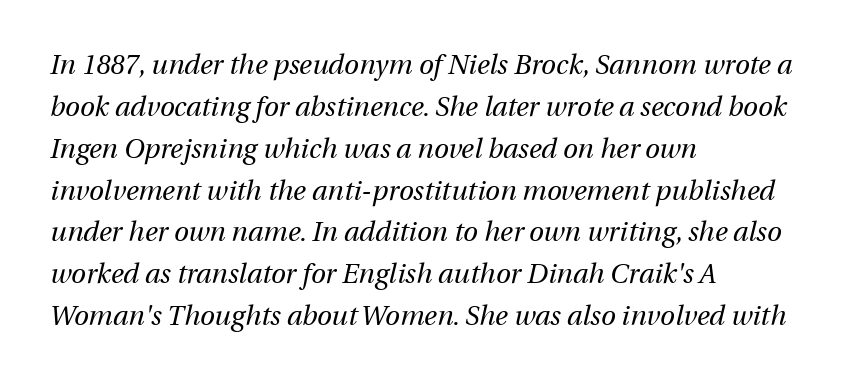
The image shows 27 px text type, italic (leaning right); set left-aligned, normal line spacing (1.55x), normal letter spacing, not underlined.
